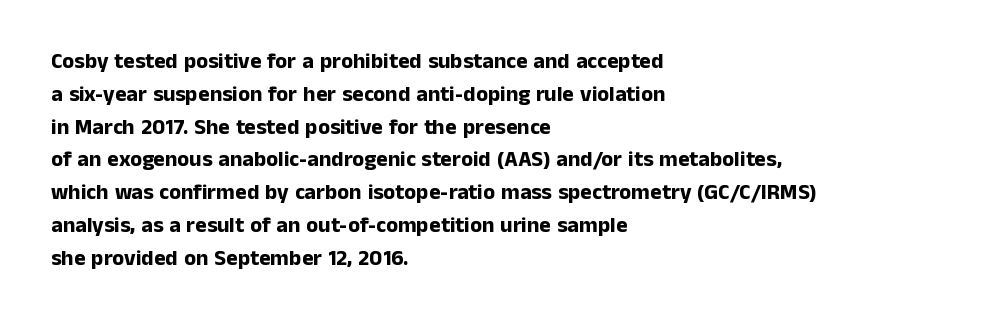
{"italic": "no", "bold": "yes", "underline": "no", "align": "left", "line_spacing": "normal", "line_spacing_ratio": 1.49, "letter_spacing": "normal", "letter_spacing_em": 0.0, "glyph_px": 22}
